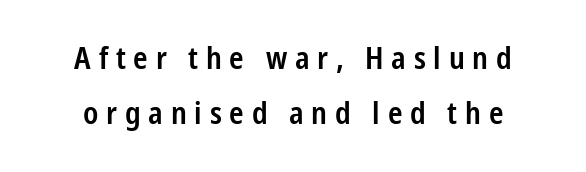
{"serif": "no", "italic": "no", "bold": "semi", "weight": "semibold", "width": "condensed", "stroke_contrast": "low", "x_height": "medium", "monospaced": "no", "underline": "no", "align": "center", "line_spacing_ratio": 1.77, "letter_spacing": "wide", "letter_spacing_em": 0.25, "glyph_px": 31}
